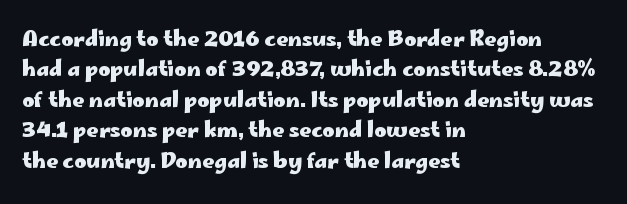
Notice how the stems are strictly vertical — no italics here. These words are printed bold, with thick strokes throughout. Leading: standard. You could call the tracking neutral — neither tight nor loose. The rendering anchors every line to the left-hand side. The words here are not underlined.
